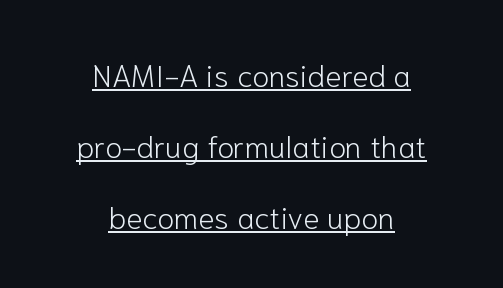
Q: Is the text bold? A: No.
Q: Is the text italic (slanted)? A: No, it is upright.
Q: Is the typeface a serif or a sans-serif typeface? A: Sans-serif.
Q: Is the text underlined? A: Yes.
Q: How is the paragraph aligned? A: Centered.
Q: Is the spacing between letters normal or unusually wide? A: Normal.
Q: Is the spacing between lines tight, normal or loose? A: Loose.
Q: Width (condensed, normal, or wide)? A: Normal.
Q: Stroke contrast? A: Low.
Q: x-height? A: Medium.
Q: Monospaced? A: No.
